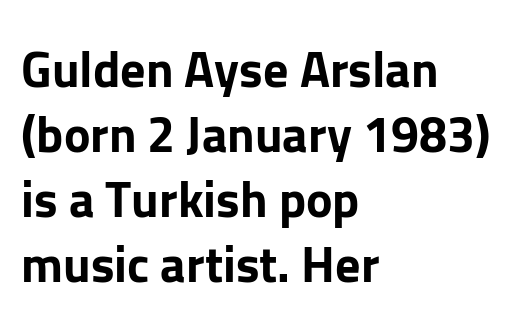
The strip under each line holds only bare page. The passage shown has conventional tracking throughout. Whoever set this chose a conventional vertical rhythm. Proportional: the letters do not fall into vertical columns.
